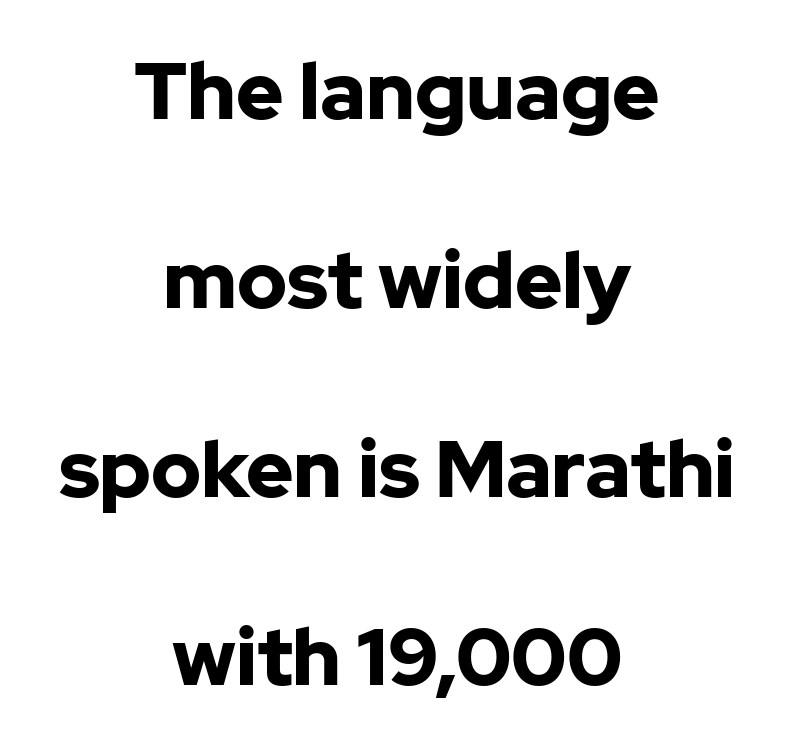
{"serif": "no", "italic": "no", "bold": "yes", "weight": "bold", "width": "normal", "stroke_contrast": "low", "x_height": "medium", "monospaced": "no", "underline": "no", "align": "center", "line_spacing": "loose", "line_spacing_ratio": 2.36, "letter_spacing": "normal", "letter_spacing_em": 0.0, "glyph_px": 80}
